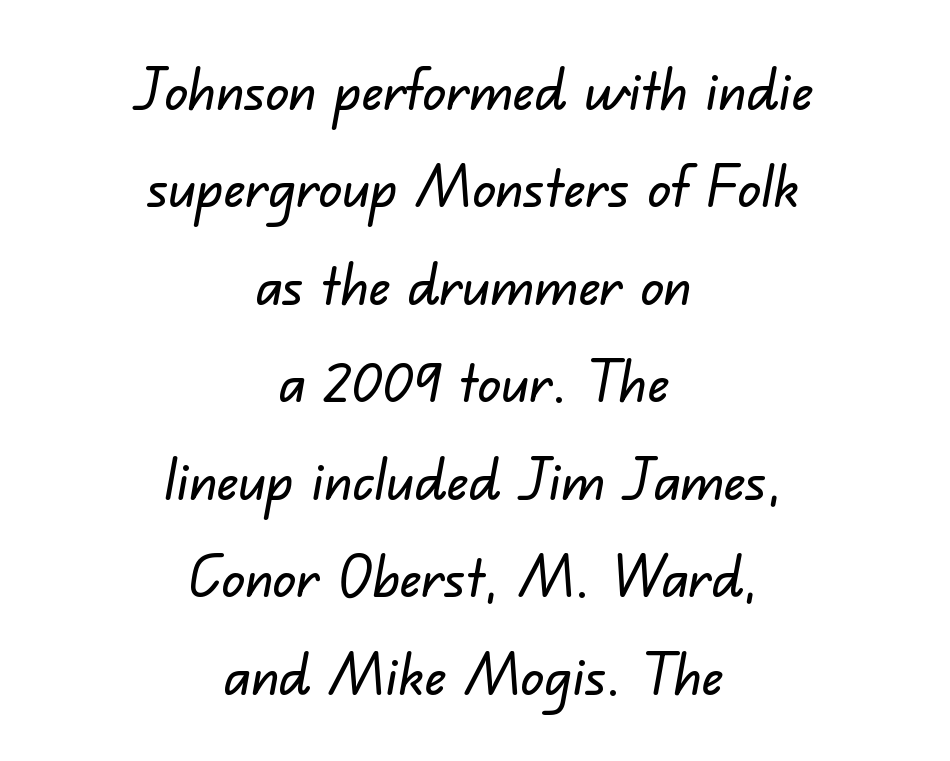
The image shows 58 px sans-serif type; set centered, normal line spacing (1.68x), normal letter spacing, not underlined; low stroke contrast and a small x-height.
